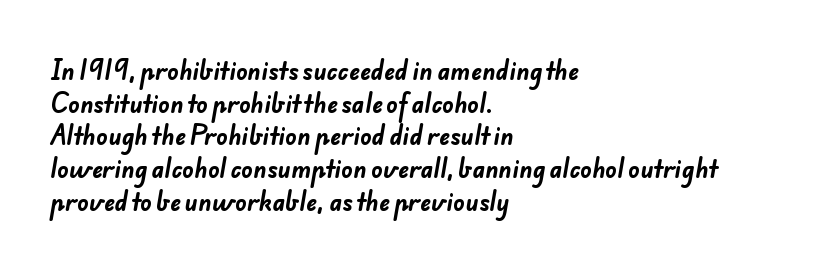
Thick stems and heavy bowls — unmistakably bold. The space directly below the letters is spotless. Is the block centered? No — it sits flush against the left margin. Students, observe: this is what conventionally led text looks like. Nobody touched the tracking dial on this one.
